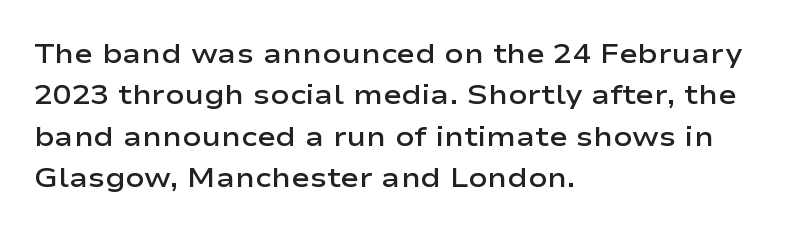
{"serif": "no", "italic": "no", "bold": "semi", "weight": "semibold", "width": "wide", "stroke_contrast": "low", "x_height": "medium", "monospaced": "no", "underline": "no", "align": "left", "line_spacing": "normal", "line_spacing_ratio": 1.48, "letter_spacing": "normal", "letter_spacing_em": 0.0, "glyph_px": 28}
